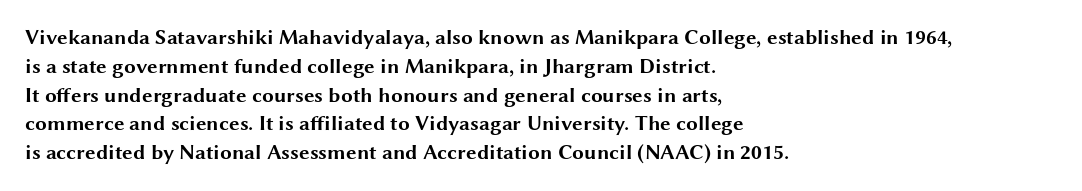
Q: Is the text bold? A: Yes.
Q: Is the text italic (slanted)? A: No, it is upright.
Q: Is the text underlined? A: No.
Q: How is the paragraph aligned? A: Left-aligned.
Q: Is the spacing between letters normal or unusually wide? A: Normal.
Q: Is the spacing between lines tight, normal or loose? A: Normal.
